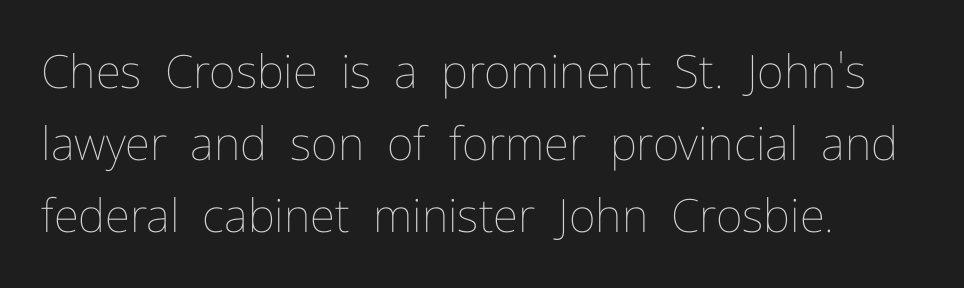
The image shows 46 px thin type, upright; set left-aligned, normal line spacing (1.57x), normal letter spacing, not underlined; low stroke contrast and a medium x-height.
